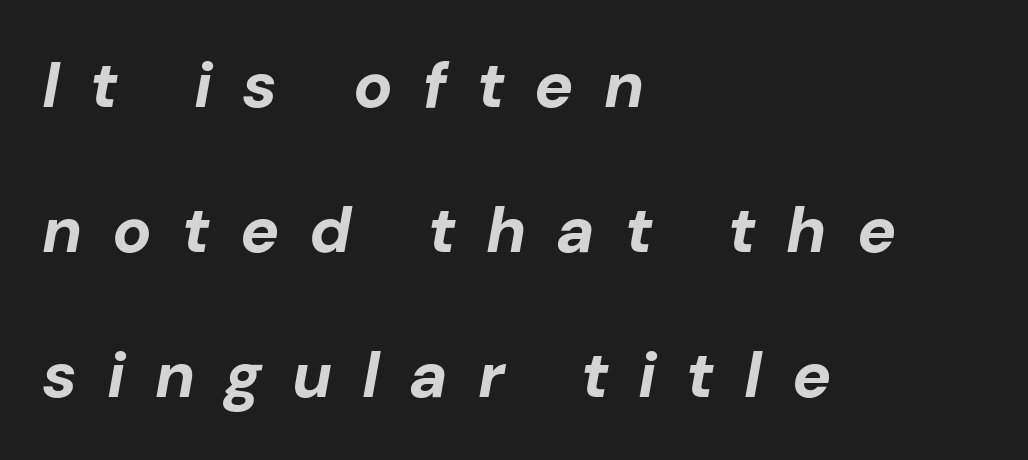
Typesetter's note: full bold, strokes at maximum text heaviness. If you drew a ruler down the left edge, every line would touch it. Slanted lettering throughout. Decoration check: the copy has no underline. Caption: expanded tracking, letters set apart.
